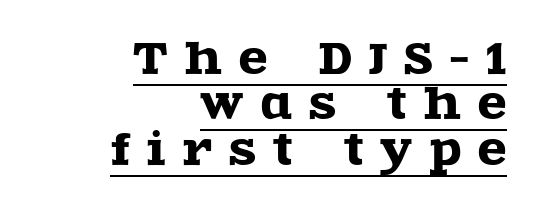
Here the designer chose a conventional face with non-uniform glyph widths. Caption: lettering with a line underneath. The line texture is sparse and dotted thanks to wide tracking. The type sits square on the baseline with zero lean. Little horizontal feet cap the strokes, marking this as serif type.
